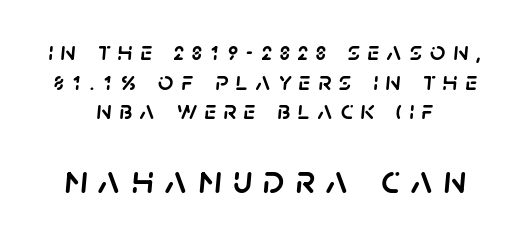
Check the space under the baseline: it is left empty. Do the characters align in a grid? No, the font is proportional. Caption: upper text group reduced, lower text group enlarged. The rag falls on both sides of this text block equally. The text carries the slant typical of an italic or oblique font. This block would grow much taller if given ordinary leading; it's compressed now.
